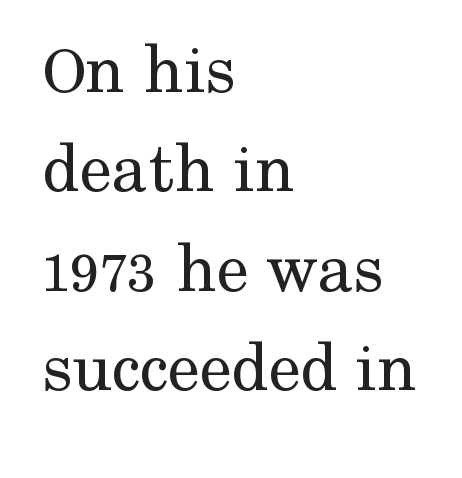
Q: Is the text bold? A: No.
Q: Is the text italic (slanted)? A: No, it is upright.
Q: Is the typeface a serif or a sans-serif typeface? A: Serif.
Q: Is the text underlined? A: No.
Q: How is the paragraph aligned? A: Left-aligned.
Q: Is the spacing between letters normal or unusually wide? A: Normal.
Q: Is the spacing between lines tight, normal or loose? A: Normal.
Q: Width (condensed, normal, or wide)? A: Normal.
Q: Stroke contrast? A: Medium.
Q: x-height? A: Medium.
Q: Monospaced? A: No.
